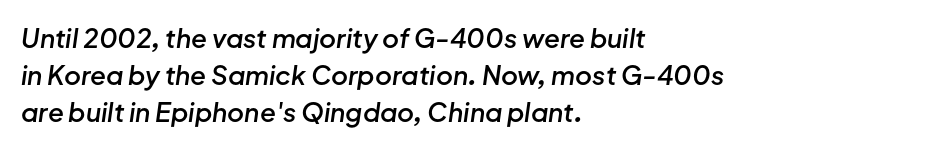
The image shows 26 px text type, italic (leaning right); set left-aligned, normal line spacing (1.43x), normal letter spacing, not underlined.
